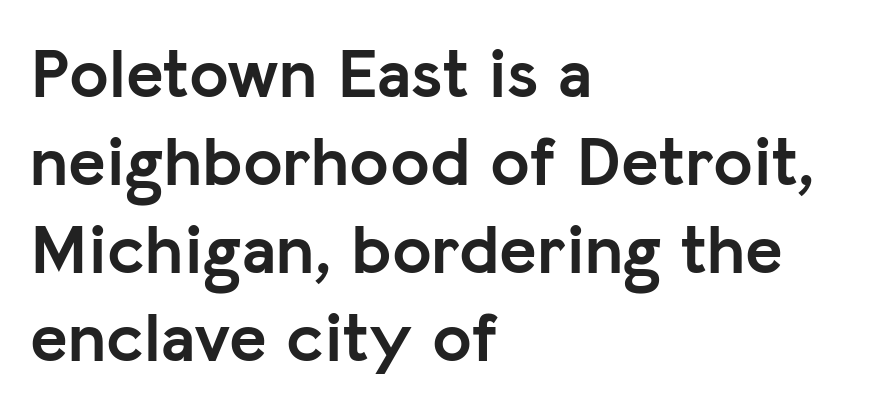
{"serif": "no", "italic": "no", "bold": "yes", "weight": "semibold", "width": "normal", "stroke_contrast": "low", "x_height": "medium", "monospaced": "no", "underline": "no", "align": "left", "line_spacing_ratio": 1.24, "letter_spacing": "normal", "letter_spacing_em": 0.0, "glyph_px": 71}
